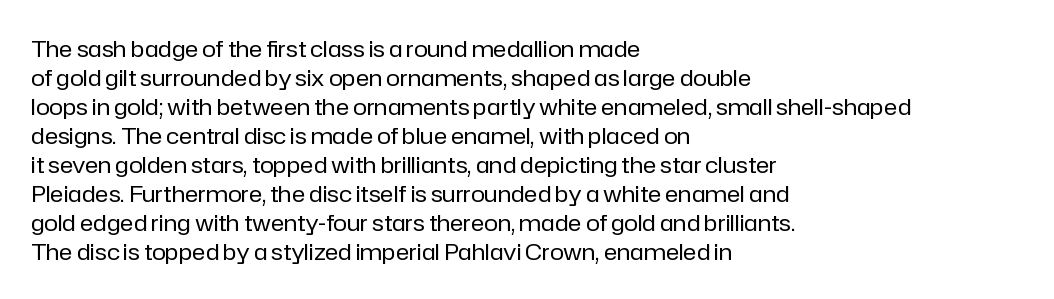
A typesetter would call this zero additional tracking. If you drew a line through each stem, it would be perfectly vertical. This block has exactly the height ordinary leading produces. Teacher's note: observe the even left margin — that is flush-left alignment. The area under the type is left untouched. This is not heavy type; no bold has been used.
